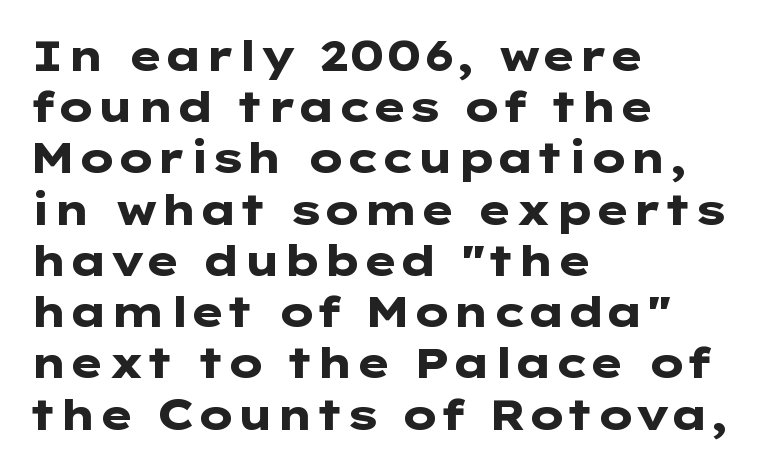
The image shows 42 px heavy, wide sans-serif type, upright; set left-aligned, line spacing 1.22x, normal letter spacing, not underlined; low stroke contrast and a medium x-height.
